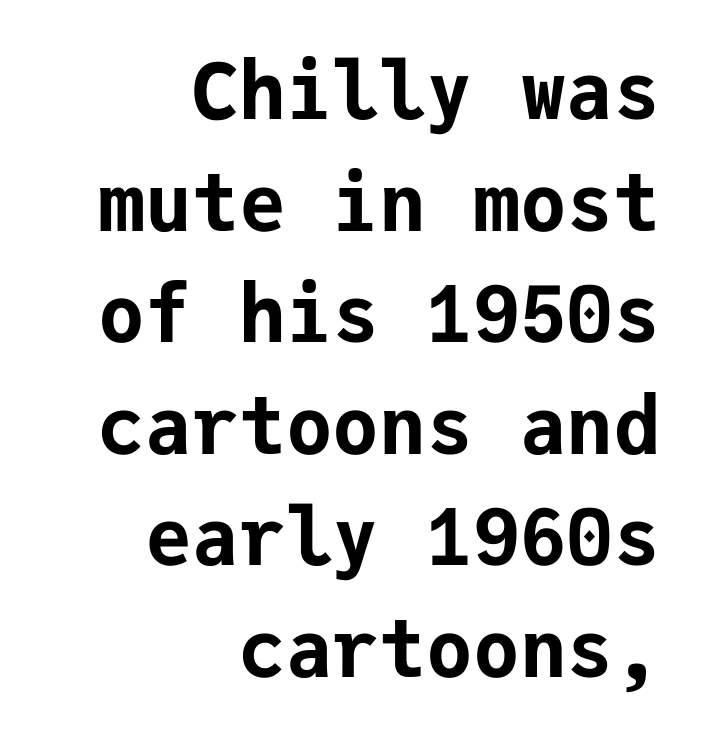
Q: Is the text bold? A: Yes.
Q: Is the text italic (slanted)? A: No, it is upright.
Q: Is the typeface a serif or a sans-serif typeface? A: Sans-serif.
Q: Is the text underlined? A: No.
Q: How is the paragraph aligned? A: Right-aligned.
Q: Is the spacing between letters normal or unusually wide? A: Normal.
Q: Is the spacing between lines tight, normal or loose? A: Normal.
Q: Width (condensed, normal, or wide)? A: Normal.
Q: Stroke contrast? A: Low.
Q: x-height? A: Medium.
Q: Monospaced? A: Yes.
